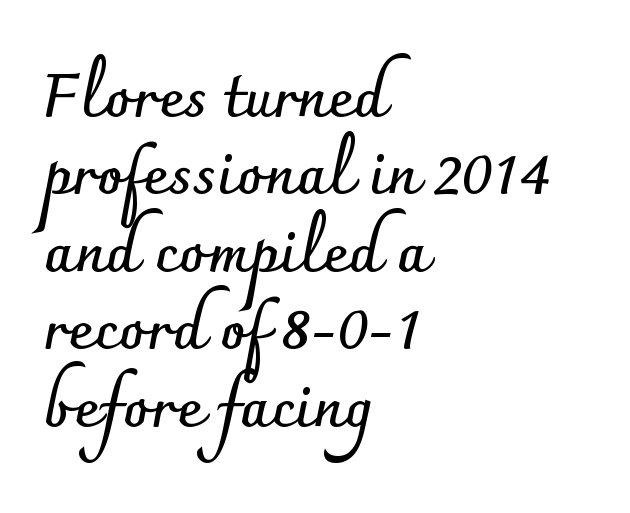
The image shows 61 px semibold sans-serif type; set left-aligned, normal line spacing (1.27x), normal letter spacing, not underlined; low stroke contrast and a small x-height.
